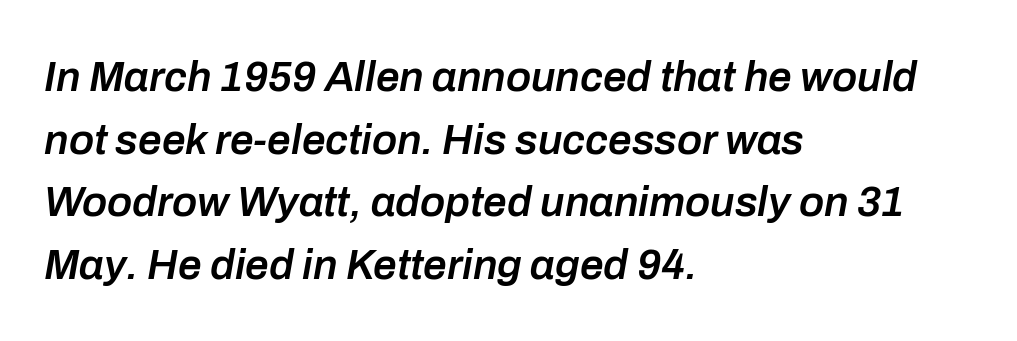
Looks like regular typesetting: each glyph gets only the width it needs. These words are printed semibold, heavier than regular yet not bold. Evenly set lines give the paragraph a standard silhouette. All the whitespace from short lines collects on the right.
